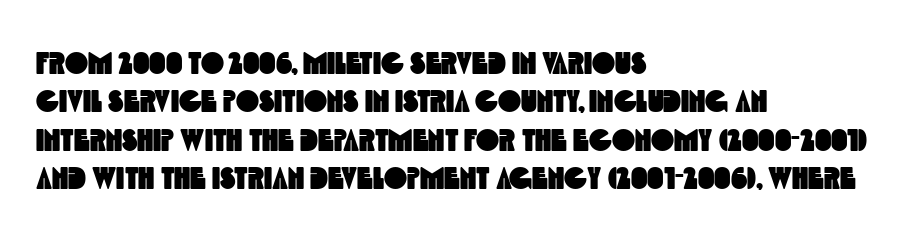
The image shows 31 px condensed sans-serif type; set left-aligned, line spacing 1.24x, normal letter spacing, not underlined; a large x-height.
